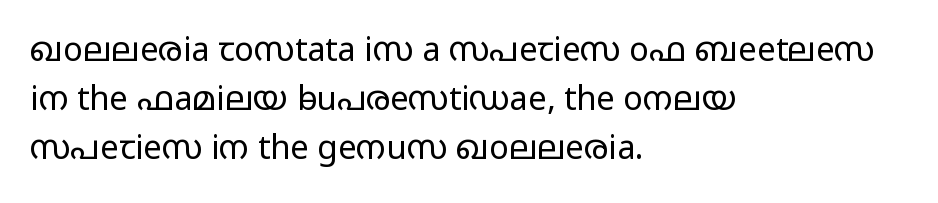
Reading down the column, the eye jumps a familiar distance to each next line. The passage shown is typed in a proportional face where columns would drift. Nobody drew a line under any word here. Ordinary non-slanted type is in use.
